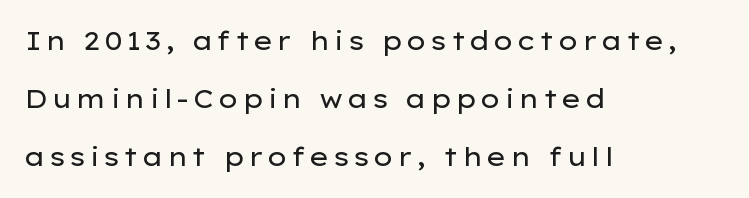
Q: Is the text bold? A: No.
Q: Is the text italic (slanted)? A: No, it is upright.
Q: Is the text underlined? A: No.
Q: How is the paragraph aligned? A: Left-aligned.
Q: Is the spacing between lines tight, normal or loose? A: Loose.
